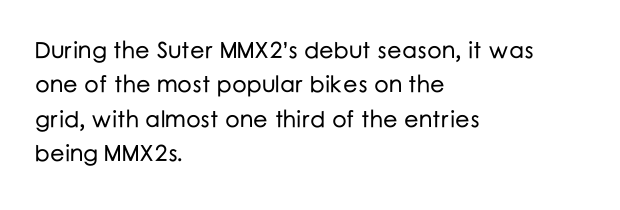
The specimen omits any rule beneath the text block's lines. The line-height multiplier appears to be the usual default. Posture: upright roman. The letters sit at their default tracking, neither squeezed nor spread.
